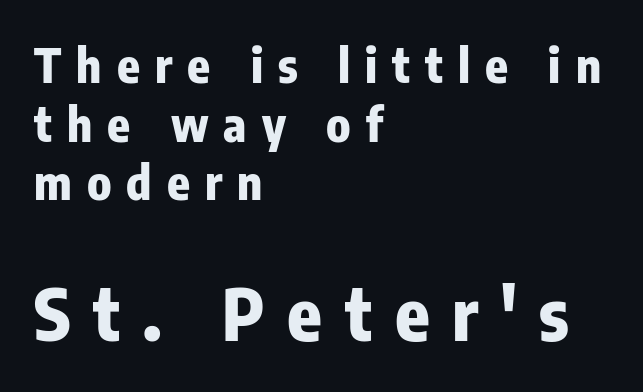
The image shows 71 px heavy, condensed sans-serif type, upright; set left-aligned, normal line spacing (1.25x), unusually wide letter spacing (+0.32 em), not underlined; the second (bottom) block is 1.51x larger; low stroke contrast and a medium x-height.
